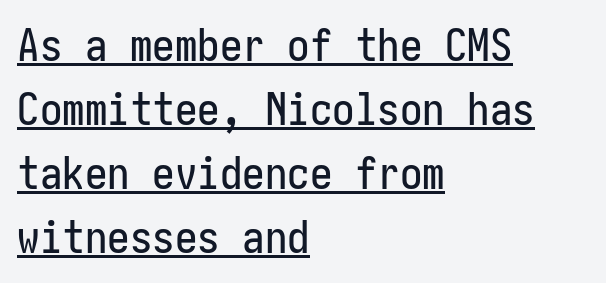
Every stem runs plumb, perpendicular to the baseline. Which margin do the lines hug? The left one — the right edge is uneven. This sample uses plain, unmodified letter spacing. Evenly set lines give the paragraph a standard silhouette. Every word sits above its own underline. Unlike a traditional serif, this face leaves its strokes unadorned.
